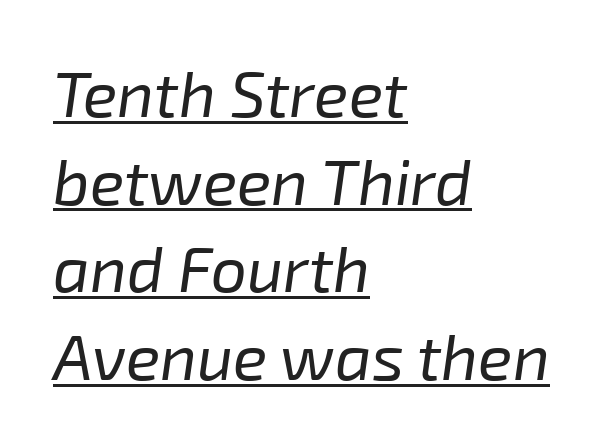
The image shows 64 px regular-weight type, italic (leaning right); set left-aligned, normal line spacing (1.37x), normal letter spacing, underlined; low stroke contrast and a medium x-height.
